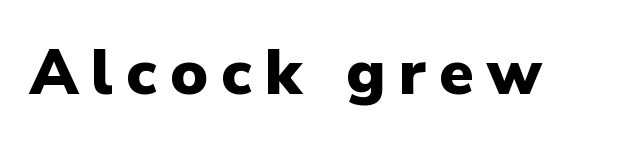
{"serif": "no", "italic": "no", "bold": "yes", "weight": "heavy", "width": "normal", "stroke_contrast": "low", "x_height": "medium", "monospaced": "no", "underline": "no", "letter_spacing": "wide", "letter_spacing_em": 0.21, "glyph_px": 63}
